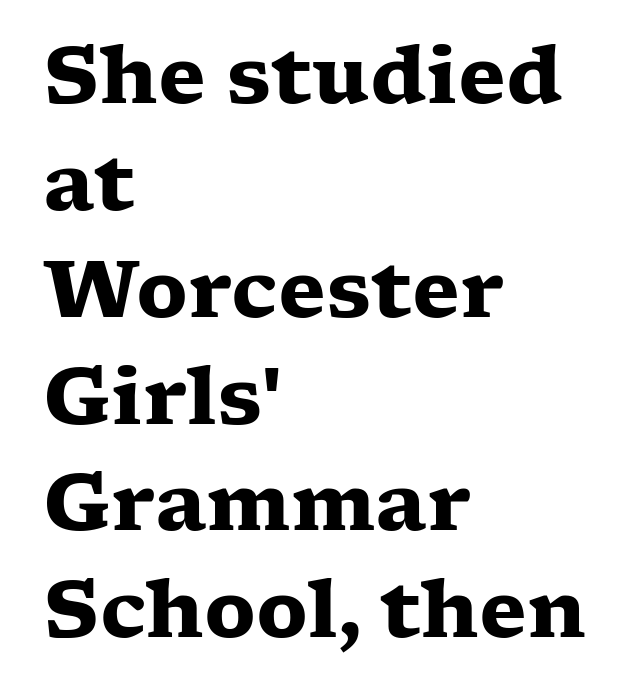
The image shows 78 px heavy, wide serif type, upright; set left-aligned, normal line spacing (1.37x), normal letter spacing, not underlined; low stroke contrast and a medium x-height.
